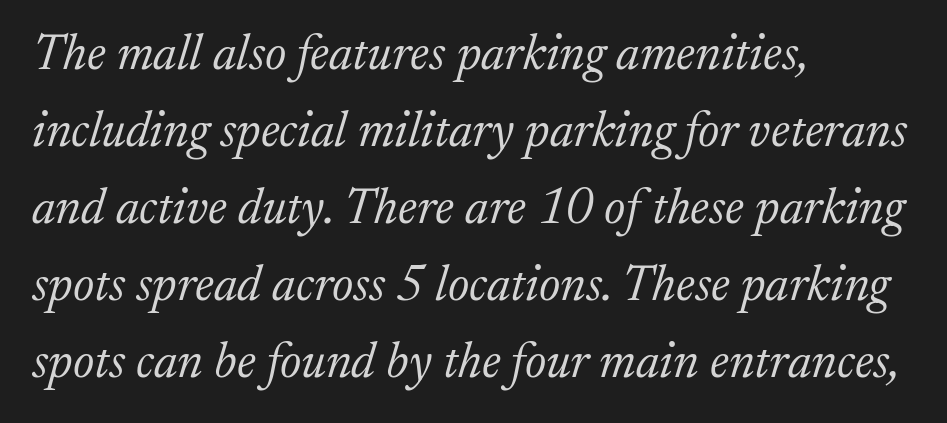
Q: Is the text bold? A: No.
Q: Is the text italic (slanted)? A: Yes, it leans right by about 17 degrees.
Q: Is the typeface a serif or a sans-serif typeface? A: Serif.
Q: Is the text underlined? A: No.
Q: How is the paragraph aligned? A: Left-aligned.
Q: Is the spacing between letters normal or unusually wide? A: Normal.
Q: Is the spacing between lines tight, normal or loose? A: Normal.
Q: Width (condensed, normal, or wide)? A: Normal.
Q: Stroke contrast? A: Low.
Q: x-height? A: Medium.
Q: Monospaced? A: No.
